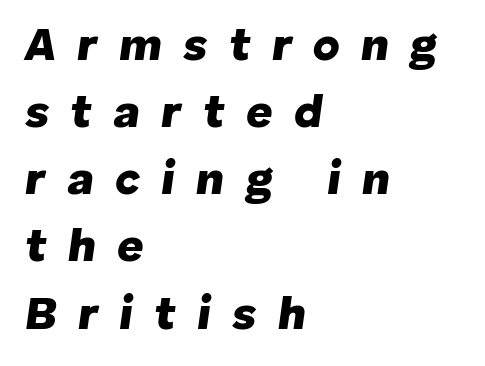
Q: Is the text bold? A: Yes.
Q: Is the text italic (slanted)? A: Yes, it leans right by about 8 degrees.
Q: Is the text underlined? A: No.
Q: How is the paragraph aligned? A: Left-aligned.
Q: Is the spacing between letters normal or unusually wide? A: Unusually wide.
Q: Is the spacing between lines tight, normal or loose? A: Normal.
Q: Width (condensed, normal, or wide)? A: Normal.
Q: Stroke contrast? A: Low.
Q: x-height? A: Medium.
Q: Monospaced? A: No.
